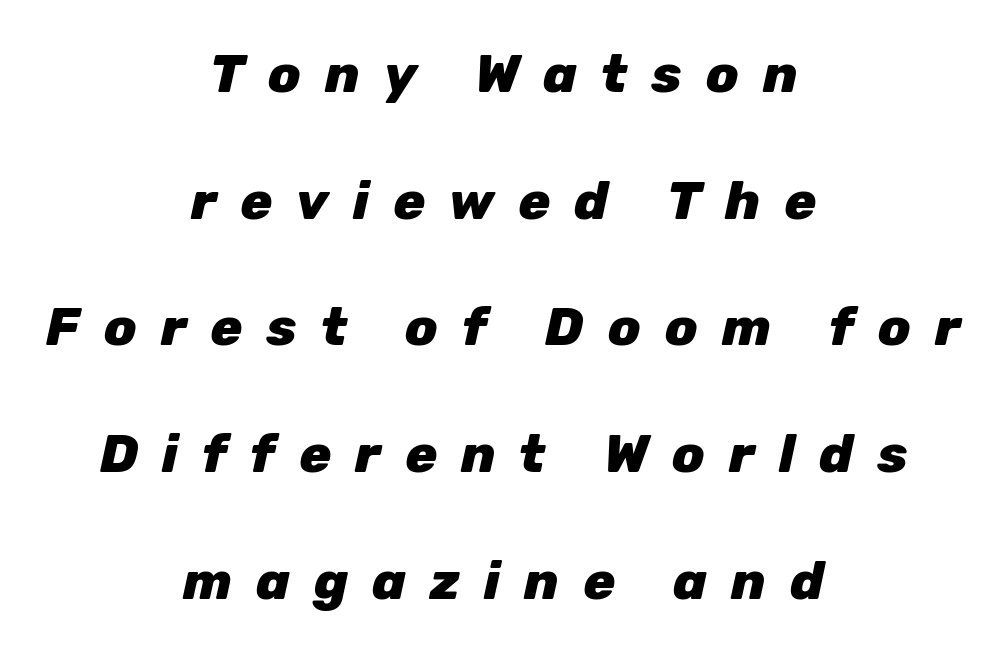
{"italic": "yes", "lean": "right", "slant_degrees": 12, "bold": "yes", "weight": "heavy", "width": "normal", "stroke_contrast": "low", "x_height": "medium", "monospaced": "no", "underline": "no", "align": "center", "line_spacing": "loose", "line_spacing_ratio": 2.39, "letter_spacing": "wide", "letter_spacing_em": 0.45, "glyph_px": 53}
